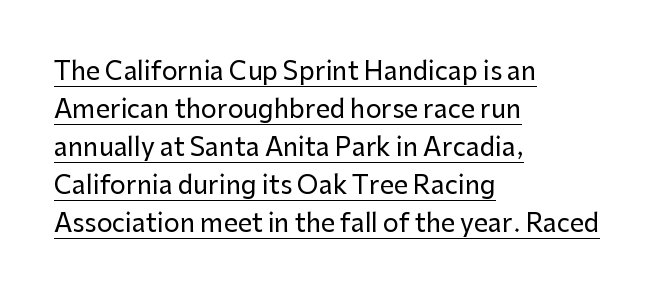
Q: Is the text italic (slanted)? A: No, it is upright.
Q: Is the text underlined? A: Yes.
Q: How is the paragraph aligned? A: Left-aligned.
Q: Is the spacing between letters normal or unusually wide? A: Normal.
Q: Is the spacing between lines tight, normal or loose? A: Normal.
